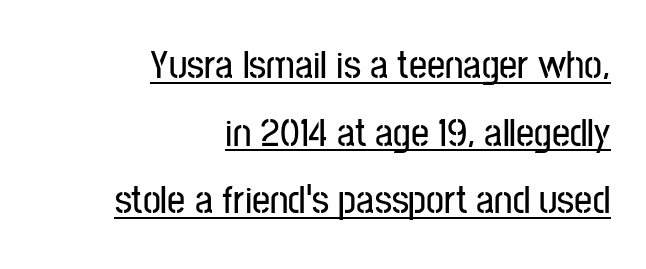
The image shows 40 px condensed sans-serif type, upright; set right-aligned, normal line spacing (1.69x), normal letter spacing, underlined; low stroke contrast and a medium x-height.
